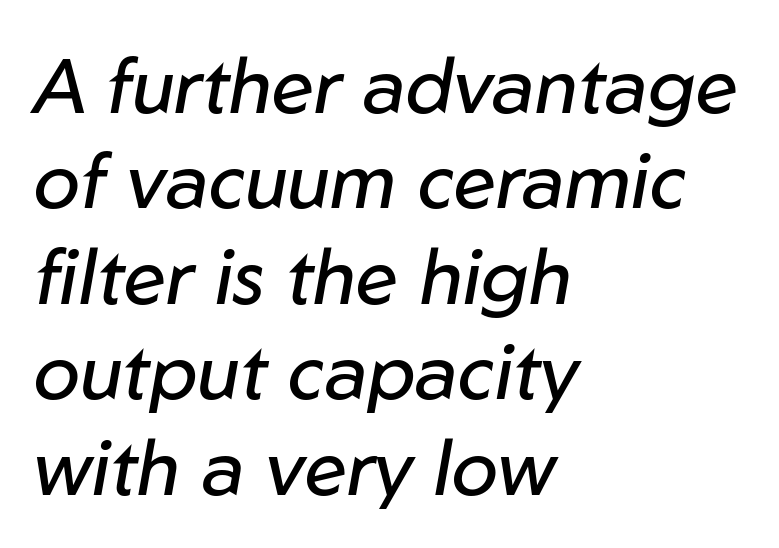
The image shows 77 px regular-weight type, italic (leaning right); set left-aligned, line spacing 1.24x, normal letter spacing, not underlined; low stroke contrast and a medium x-height.
